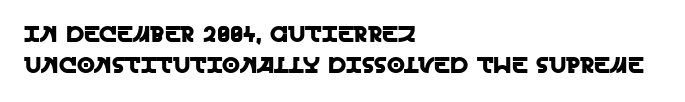
Q: Is the text italic (slanted)? A: No, it is upright.
Q: Is the text underlined? A: No.
Q: How is the paragraph aligned? A: Left-aligned.
Q: Is the spacing between letters normal or unusually wide? A: Normal.
Q: Is the spacing between lines tight, normal or loose? A: Normal.
